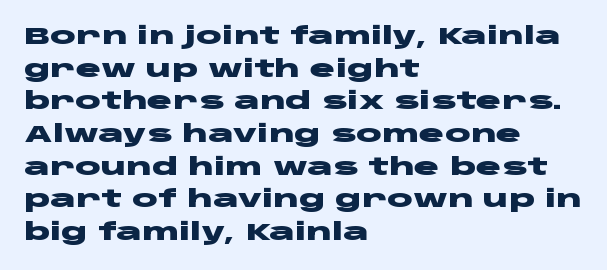
The image shows 24 px bold type, upright; set left-aligned, normal line spacing (1.36x), normal letter spacing, not underlined.
